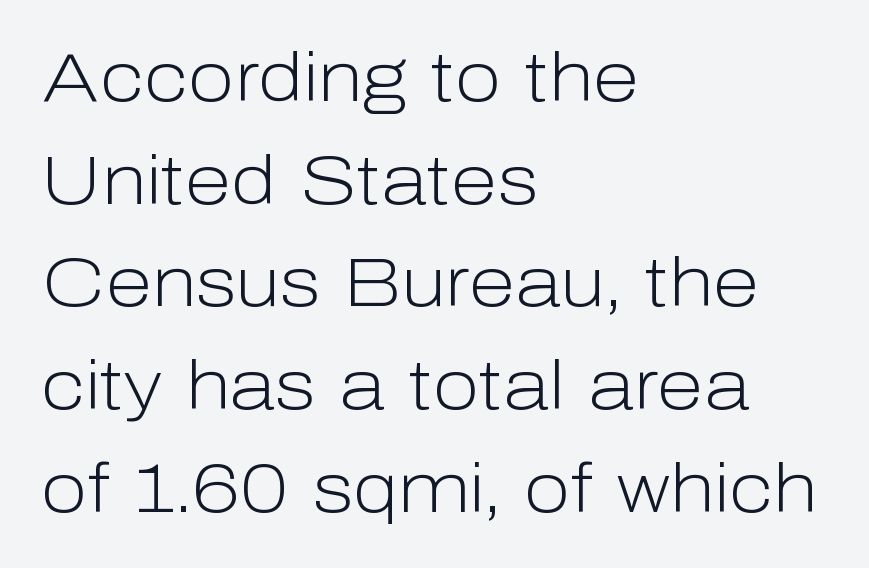
Q: Is the text bold? A: No.
Q: Is the text italic (slanted)? A: No, it is upright.
Q: Is the typeface a serif or a sans-serif typeface? A: Sans-serif.
Q: Is the text underlined? A: No.
Q: How is the paragraph aligned? A: Left-aligned.
Q: Is the spacing between letters normal or unusually wide? A: Normal.
Q: Is the spacing between lines tight, normal or loose? A: Normal.
Q: Width (condensed, normal, or wide)? A: Normal.
Q: Stroke contrast? A: Low.
Q: x-height? A: Medium.
Q: Monospaced? A: No.
